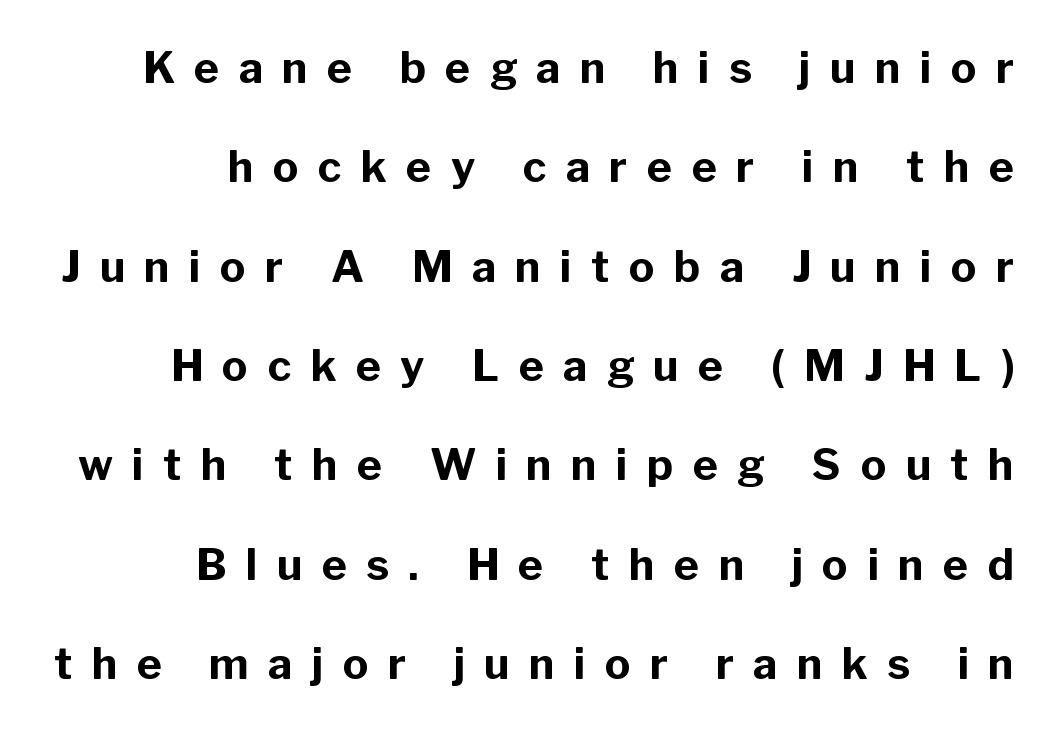
Ascenders rise straight up at ninety degrees. Is this a fixed-width face? No — the glyphs have proportional, varying widths. Has an underline been added? It has not. Line ends are locked; line starts wander.
